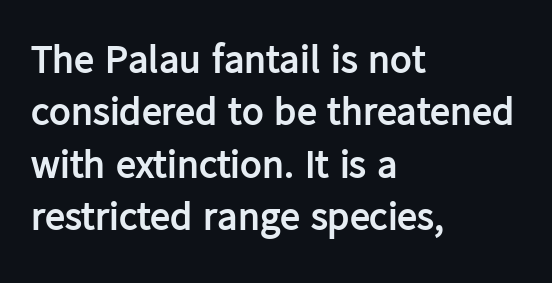
How heavy is the stroke? Heavy — this is a bold. Posture: vertical. Quick note: underline off. What's the leading like? Ordinary, nothing unusual.
